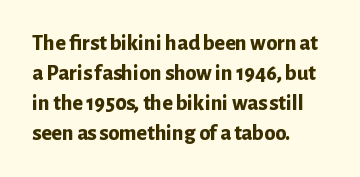
Q: Is the text bold? A: Yes.
Q: Is the text italic (slanted)? A: No, it is upright.
Q: Is the text underlined? A: No.
Q: How is the paragraph aligned? A: Left-aligned.
Q: Is the spacing between letters normal or unusually wide? A: Normal.
Q: Is the spacing between lines tight, normal or loose? A: Normal.
